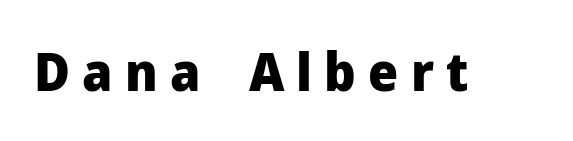
{"serif": "no", "italic": "no", "bold": "yes", "weight": "heavy", "width": "normal", "stroke_contrast": "low", "x_height": "medium", "monospaced": "no", "underline": "no", "letter_spacing": "wide", "letter_spacing_em": 0.23, "glyph_px": 53}
